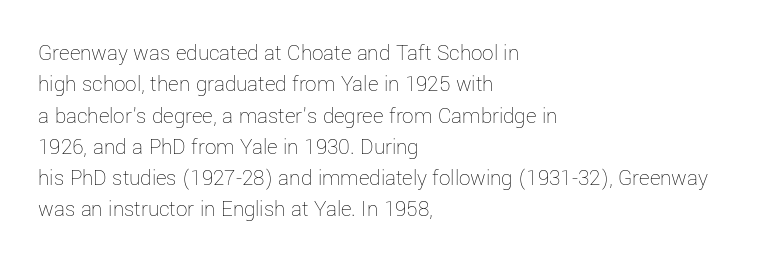
{"italic": "no", "bold": "no", "underline": "no", "align": "left", "line_spacing": "normal", "line_spacing_ratio": 1.36, "letter_spacing": "normal", "letter_spacing_em": 0.0, "glyph_px": 23}
